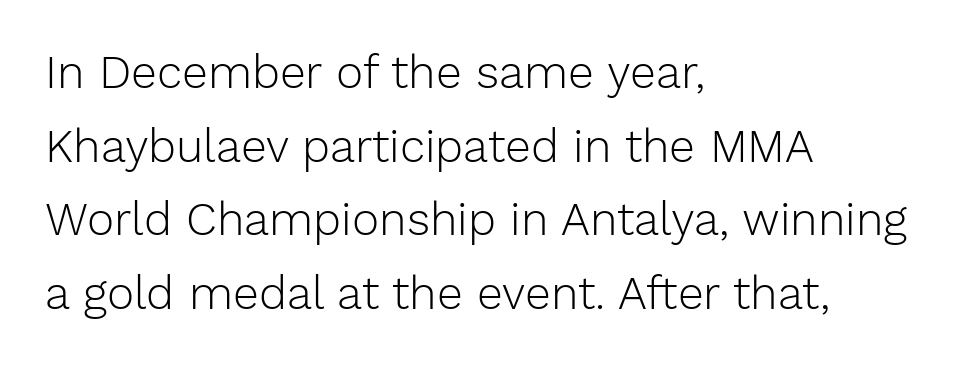
{"serif": "no", "italic": "no", "bold": "no", "weight": "light", "width": "normal", "stroke_contrast": "low", "x_height": "medium", "monospaced": "no", "underline": "no", "align": "left", "line_spacing": "normal", "line_spacing_ratio": 1.6, "letter_spacing": "normal", "letter_spacing_em": 0.0, "glyph_px": 46}
